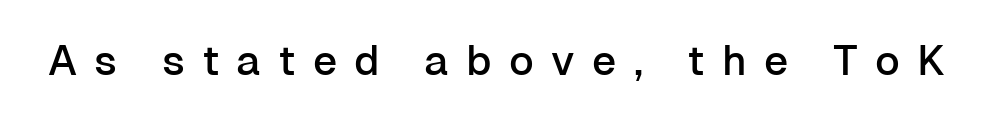
{"serif": "no", "italic": "no", "width": "normal", "stroke_contrast": "low", "x_height": "medium", "monospaced": "no", "underline": "no", "letter_spacing": "wide", "letter_spacing_em": 0.41, "glyph_px": 42}
